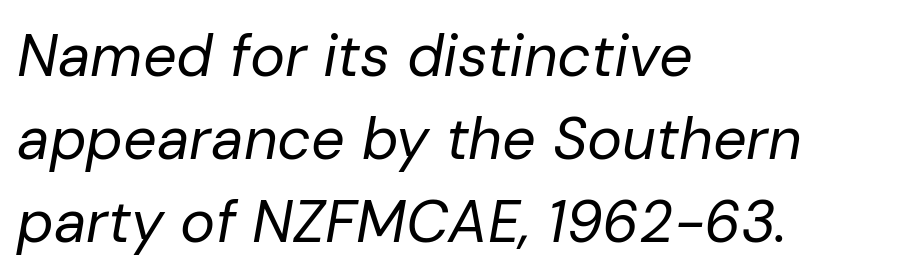
This is oblique type, the kind used for emphasis or titles. The letters advance in unequal steps, a hallmark of proportional type. Tracking value appears to be zero — textbook default spacing. If you drew a ruler down the left edge, every line would touch it.
